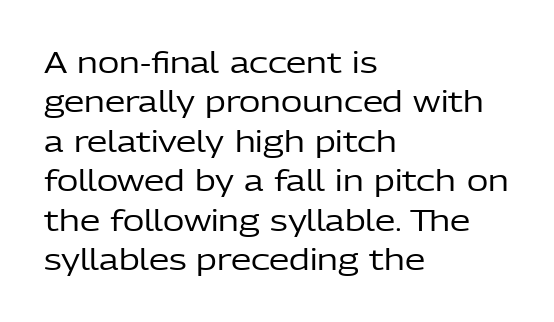
You could not count columns in this text — the font is proportionally spaced. In terms of letterspacing, this is plain default setting. The rag falls on the right side of this text block. This rendering features lettering with no underline. How would I describe the line gaps? Plain and ordinary. Unlike italic type, these characters show no tilt at all.
